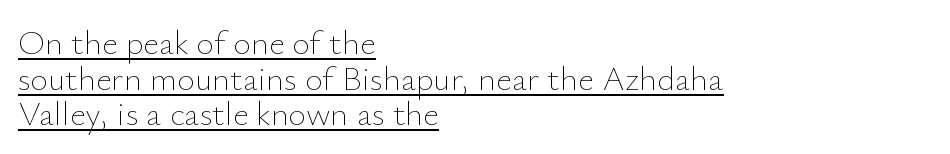
Q: Is the text bold? A: No.
Q: Is the text italic (slanted)? A: No, it is upright.
Q: Is the text underlined? A: Yes.
Q: How is the paragraph aligned? A: Left-aligned.
Q: Is the spacing between letters normal or unusually wide? A: Normal.
Q: Is the spacing between lines tight, normal or loose? A: Tight.
Q: Width (condensed, normal, or wide)? A: Normal.
Q: Stroke contrast? A: Low.
Q: x-height? A: Small.
Q: Monospaced? A: No.
